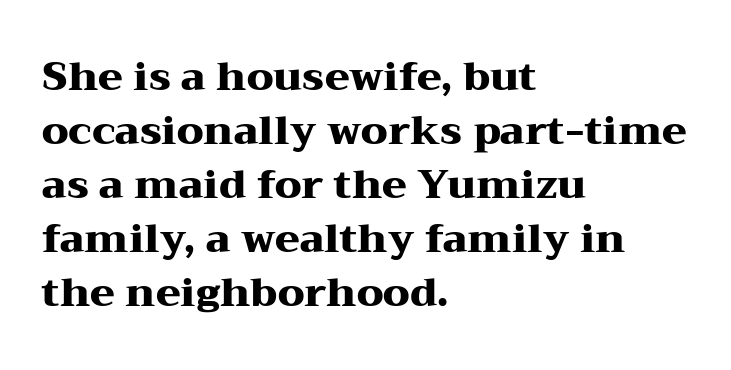
The image shows 40 px heavy, wide serif type, upright; set left-aligned, normal line spacing (1.35x), normal letter spacing, not underlined; medium stroke contrast and a medium x-height.
